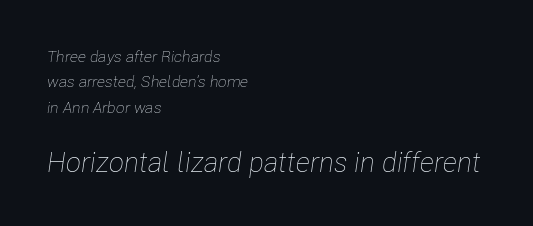
The image shows 28 px thin, condensed type, italic (leaning right); set left-aligned, normal line spacing (1.59x), normal letter spacing, not underlined; the second (bottom) block is 1.75x larger; low stroke contrast and a medium x-height.
